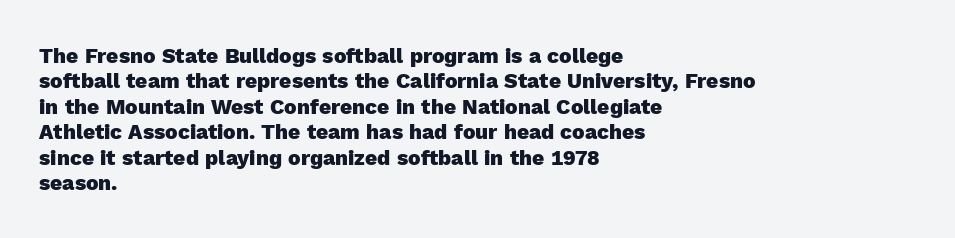
{"italic": "no", "bold": "yes", "underline": "no", "align": "left", "line_spacing_ratio": 1.21, "letter_spacing": "normal", "letter_spacing_em": 0.0, "glyph_px": 21}
